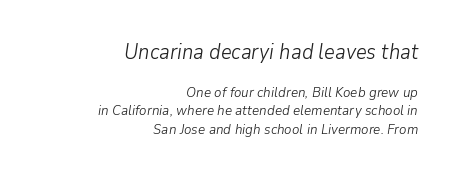
Larger block? The one above; the one below is distinctly smaller. A bare baseline throughout the passage. Heaviness? Minimal to ordinary, like unemphasized prose. What's the leading like? Ordinary, nothing unusual. Italic: yes, the glyphs are oblique. The letters sit at their default tracking, neither squeezed nor spread.
